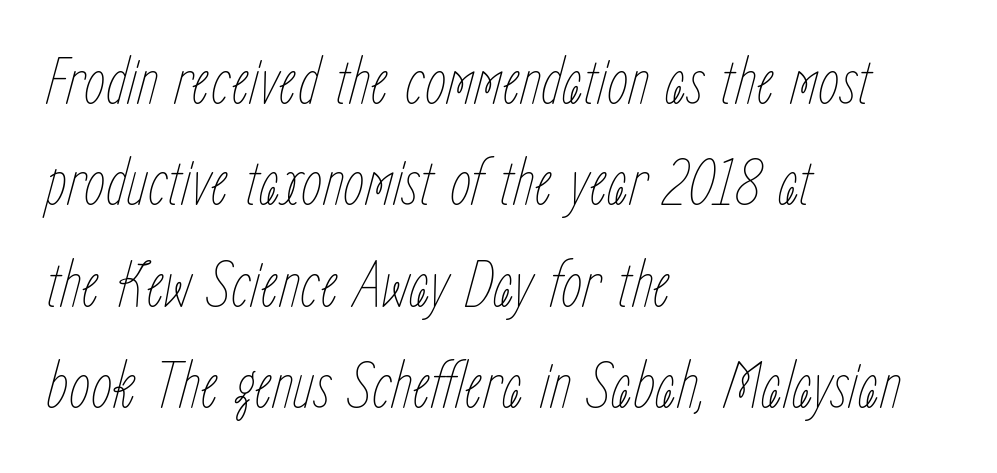
Q: Is the text bold? A: No.
Q: Is the text italic (slanted)? A: Yes, it leans right by about 15 degrees.
Q: Is the text underlined? A: No.
Q: How is the paragraph aligned? A: Left-aligned.
Q: Is the spacing between letters normal or unusually wide? A: Normal.
Q: Is the spacing between lines tight, normal or loose? A: Normal.
Q: Width (condensed, normal, or wide)? A: Condensed.
Q: Stroke contrast? A: Low.
Q: x-height? A: Medium.
Q: Monospaced? A: No.
